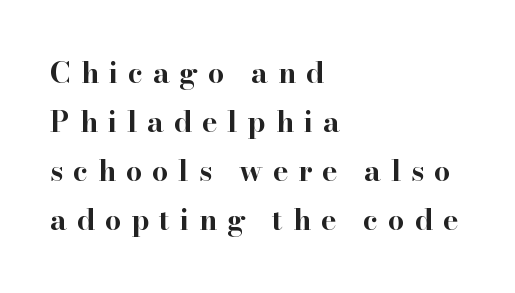
{"serif": "yes", "italic": "no", "bold": "yes", "weight": "bold", "width": "wide", "stroke_contrast": "high", "x_height": "small", "monospaced": "no", "underline": "no", "align": "left", "line_spacing": "normal", "line_spacing_ratio": 1.69, "letter_spacing": "wide", "letter_spacing_em": 0.34, "glyph_px": 29}
